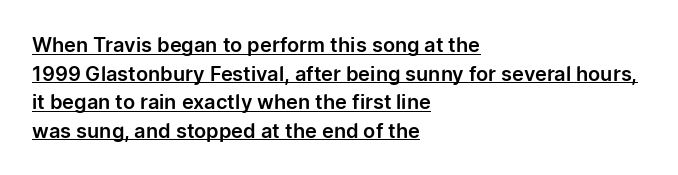
A continuous stroke trails under the words, as in a hyperlink. The rows are spaced the way most documents space them. No extra tracking has been applied to these lines. The font's upright variant was chosen for this text. Horizontal alignment here is leftward, the default for most running prose.
